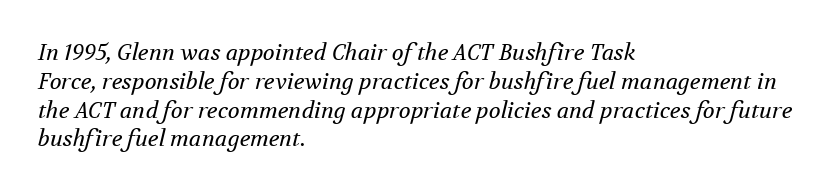
Q: Is the text bold? A: No.
Q: Is the text italic (slanted)? A: Yes, it leans right by about 12 degrees.
Q: Is the text underlined? A: No.
Q: How is the paragraph aligned? A: Left-aligned.
Q: Is the spacing between letters normal or unusually wide? A: Normal.
Q: Is the spacing between lines tight, normal or loose? A: Normal.
